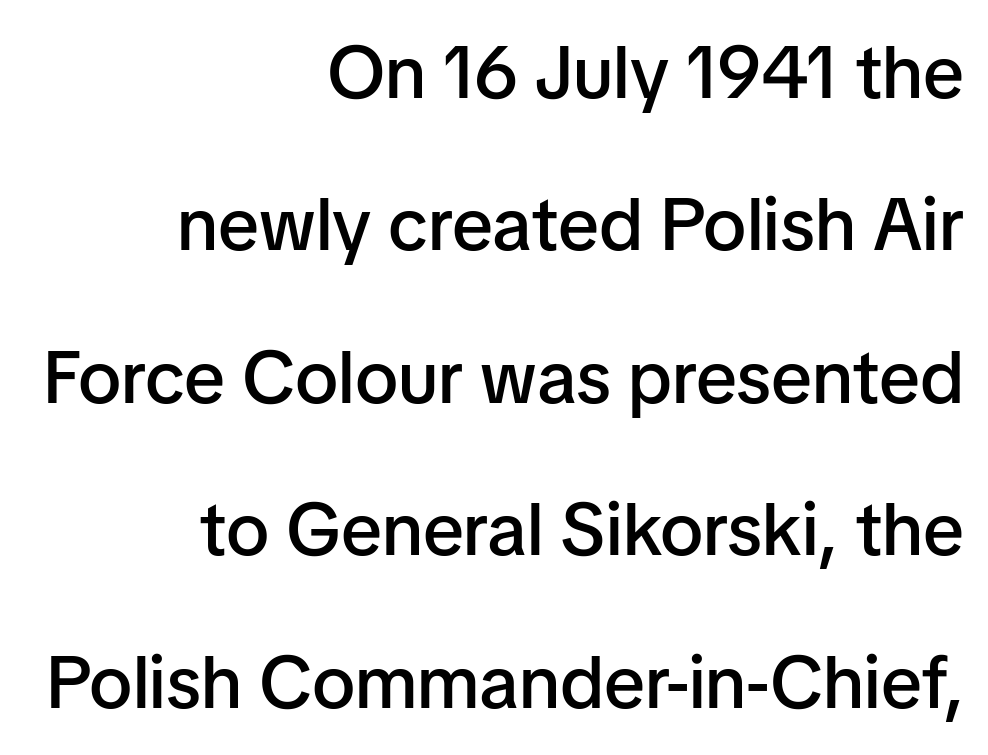
Q: Is the text bold? A: Semi-bold.
Q: Is the text italic (slanted)? A: No, it is upright.
Q: Is the typeface a serif or a sans-serif typeface? A: Sans-serif.
Q: Is the text underlined? A: No.
Q: How is the paragraph aligned? A: Right-aligned.
Q: Is the spacing between letters normal or unusually wide? A: Normal.
Q: Is the spacing between lines tight, normal or loose? A: Loose.
Q: Width (condensed, normal, or wide)? A: Normal.
Q: Stroke contrast? A: Low.
Q: x-height? A: Medium.
Q: Monospaced? A: No.
